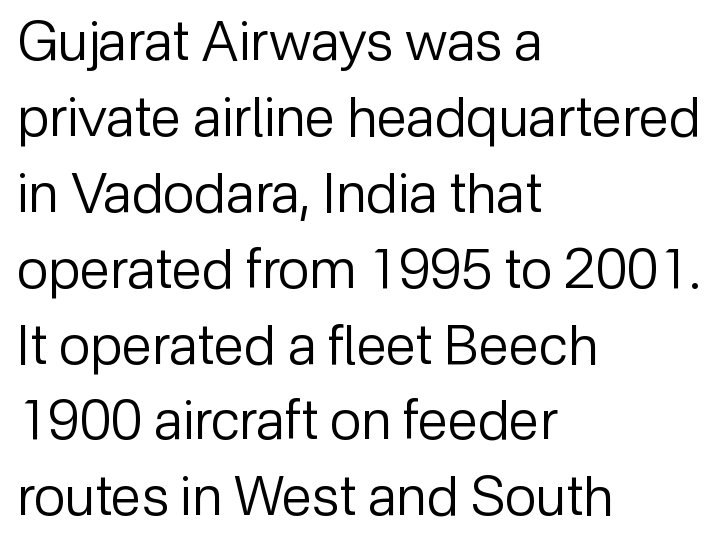
Q: Is the text bold? A: No.
Q: Is the text italic (slanted)? A: No, it is upright.
Q: Is the typeface a serif or a sans-serif typeface? A: Sans-serif.
Q: Is the text underlined? A: No.
Q: How is the paragraph aligned? A: Left-aligned.
Q: Is the spacing between letters normal or unusually wide? A: Normal.
Q: Is the spacing between lines tight, normal or loose? A: Normal.
Q: Width (condensed, normal, or wide)? A: Normal.
Q: Stroke contrast? A: Low.
Q: x-height? A: Medium.
Q: Monospaced? A: No.
